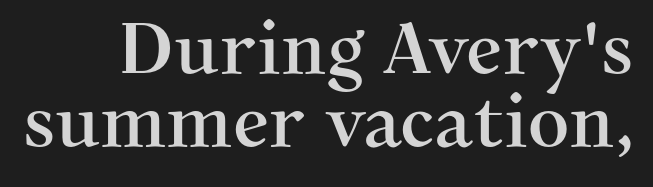
The image shows 72 px serif type, upright; set tight line spacing (1.02x), normal letter spacing, not underlined; medium stroke contrast and a medium x-height.
